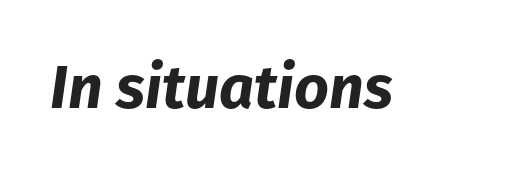
The image shows 61 px bold type, italic (leaning right); set normal letter spacing, not underlined; low stroke contrast and a medium x-height.
